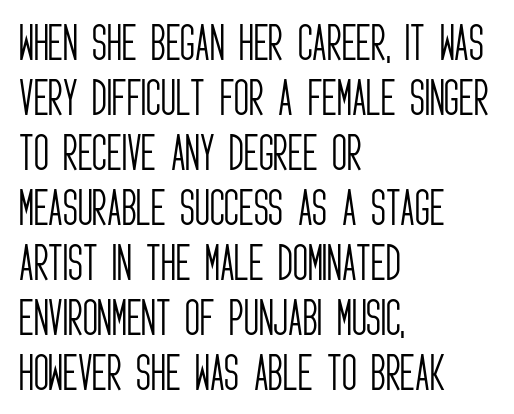
Q: Is the text bold? A: No.
Q: Is the text italic (slanted)? A: No, it is upright.
Q: Is the typeface a serif or a sans-serif typeface? A: Sans-serif.
Q: Is the text underlined? A: No.
Q: How is the paragraph aligned? A: Left-aligned.
Q: Is the spacing between letters normal or unusually wide? A: Normal.
Q: Is the spacing between lines tight, normal or loose? A: Normal.
Q: Width (condensed, normal, or wide)? A: Condensed.
Q: Stroke contrast? A: Low.
Q: x-height? A: Large.
Q: Monospaced? A: No.
